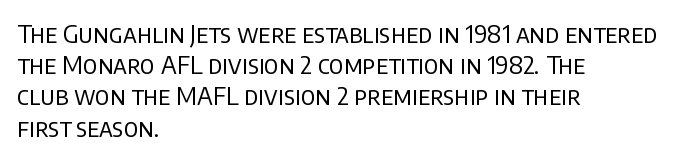
The image shows 25 px text type, upright; set left-aligned, normal line spacing (1.25x), normal letter spacing, not underlined.
